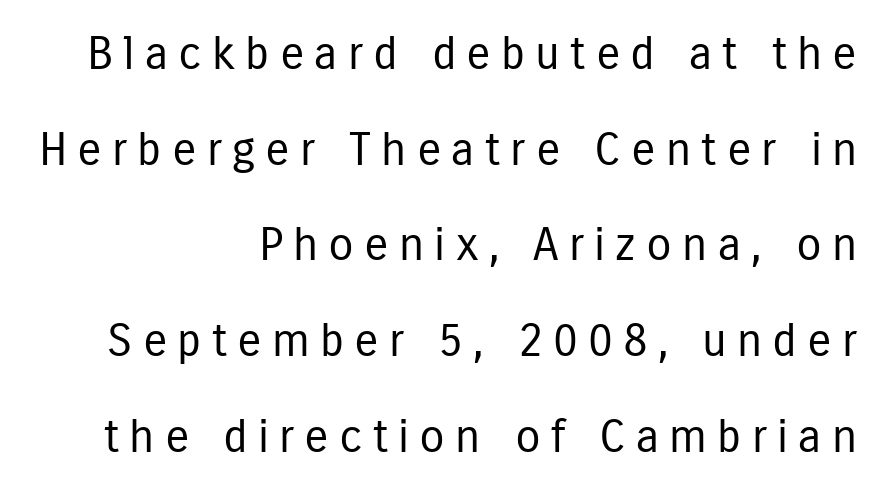
Q: Is the text bold? A: No.
Q: Is the text italic (slanted)? A: No, it is upright.
Q: Is the typeface a serif or a sans-serif typeface? A: Sans-serif.
Q: Is the text underlined? A: No.
Q: How is the paragraph aligned? A: Right-aligned.
Q: Is the spacing between letters normal or unusually wide? A: Unusually wide.
Q: Is the spacing between lines tight, normal or loose? A: Loose.
Q: Width (condensed, normal, or wide)? A: Condensed.
Q: Stroke contrast? A: Low.
Q: x-height? A: Medium.
Q: Monospaced? A: No.
